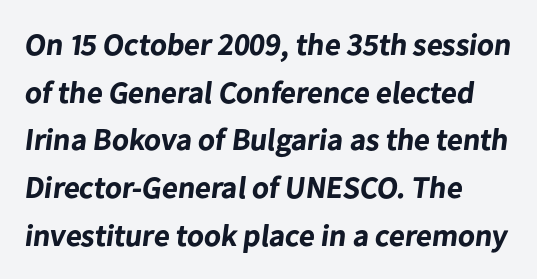
Q: Is the text bold? A: Yes.
Q: Is the typeface a serif or a sans-serif typeface? A: Sans-serif.
Q: Is the text underlined? A: No.
Q: How is the paragraph aligned? A: Left-aligned.
Q: Is the spacing between letters normal or unusually wide? A: Normal.
Q: Is the spacing between lines tight, normal or loose? A: Normal.
Q: Width (condensed, normal, or wide)? A: Normal.
Q: Stroke contrast? A: Low.
Q: x-height? A: Medium.
Q: Monospaced? A: No.
